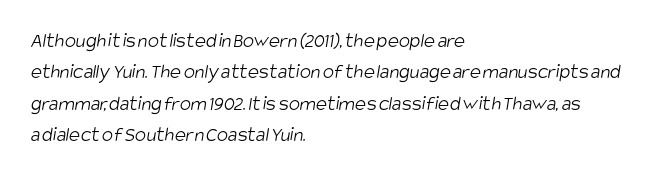
Q: Is the text bold? A: No.
Q: Is the text underlined? A: No.
Q: How is the paragraph aligned? A: Left-aligned.
Q: Is the spacing between letters normal or unusually wide? A: Normal.
Q: Is the spacing between lines tight, normal or loose? A: Normal.
